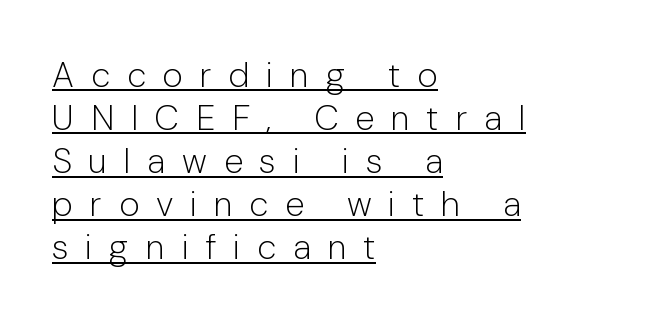
Q: Is the text bold? A: No.
Q: Is the text italic (slanted)? A: No, it is upright.
Q: Is the typeface a serif or a sans-serif typeface? A: Sans-serif.
Q: Is the text underlined? A: Yes.
Q: How is the paragraph aligned? A: Left-aligned.
Q: Is the spacing between letters normal or unusually wide? A: Unusually wide.
Q: Width (condensed, normal, or wide)? A: Normal.
Q: Stroke contrast? A: Low.
Q: x-height? A: Medium.
Q: Monospaced? A: No.
